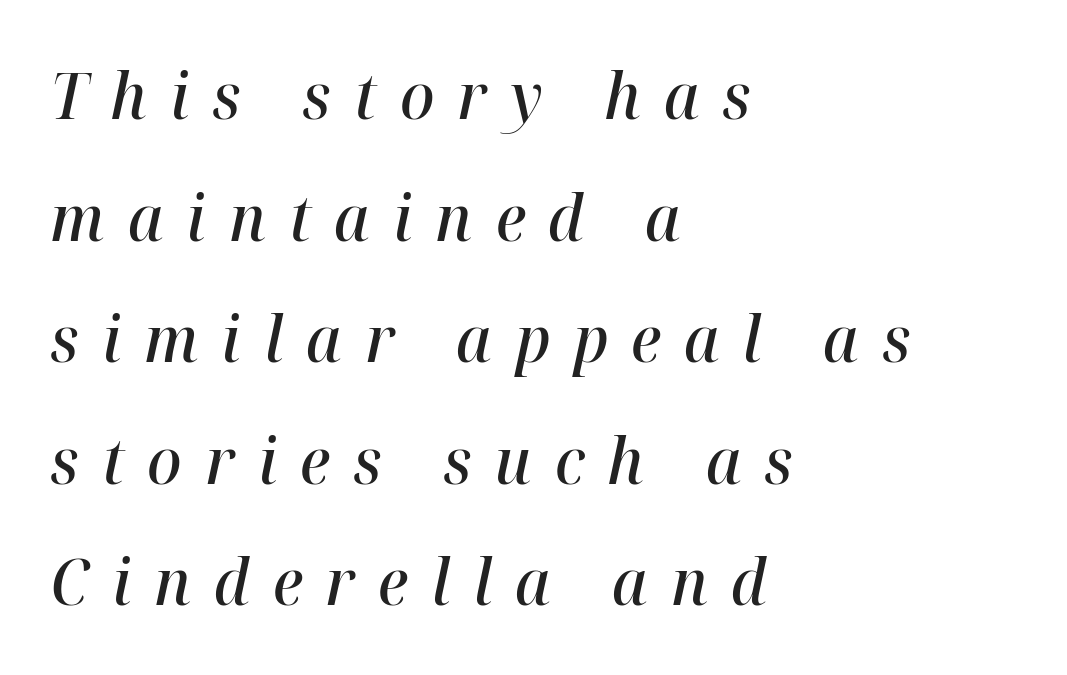
Alignment: flush left. The passage shown has open, widely tracked lettering throughout. Nobody drew a line under any word here. Proportional: the letters do not fall into vertical columns.
